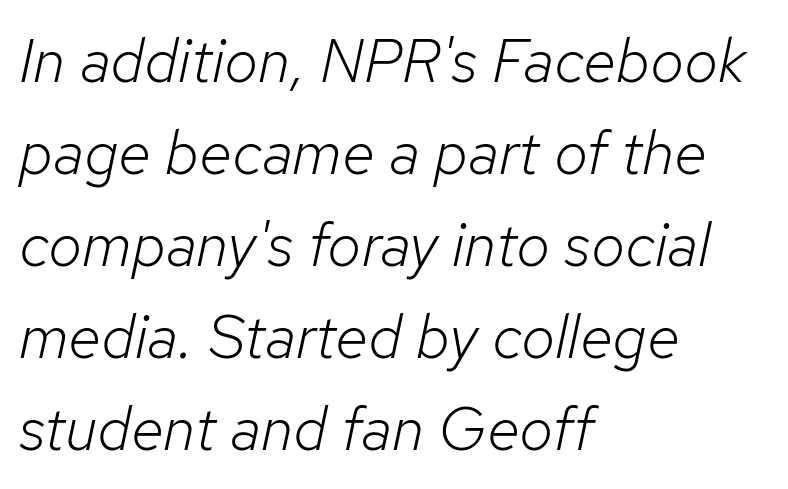
The image shows 61 px light type, italic (leaning right); set left-aligned, normal line spacing (1.51x), normal letter spacing, not underlined; low stroke contrast and a medium x-height.
